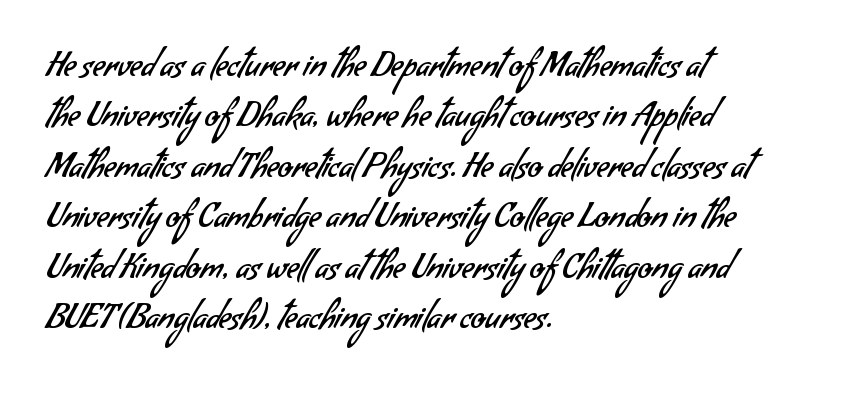
The image shows 33 px regular-weight sans-serif type; set left-aligned, normal line spacing (1.53x), normal letter spacing, not underlined; low stroke contrast and a small x-height.
